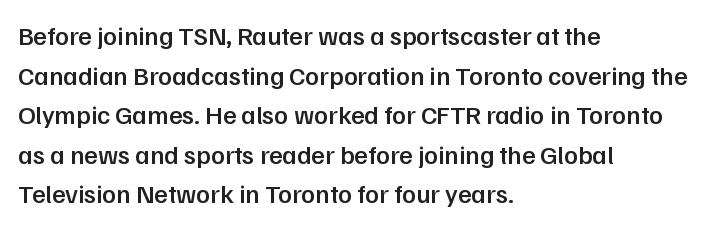
If you measured baseline to baseline, you'd find a middling distance. The typesetting leans somewhat heavy: a semibold. Which margin do the lines hug? The left one — the right edge is uneven. The font's upright variant was chosen for this text.
